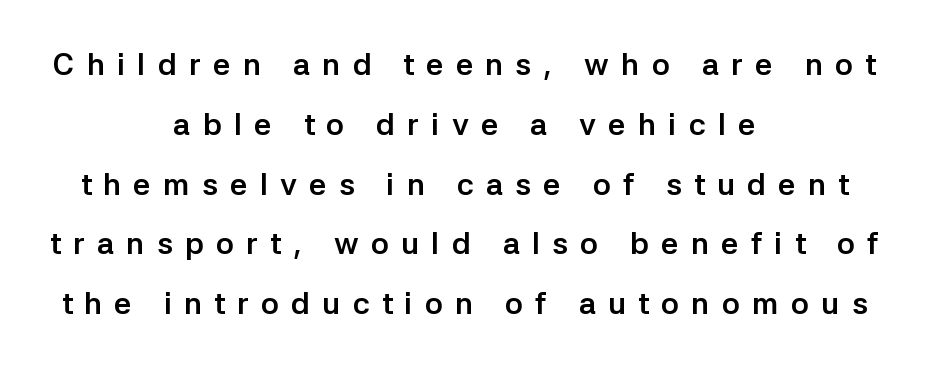
Q: Is the text bold? A: Yes.
Q: Is the text italic (slanted)? A: No, it is upright.
Q: Is the typeface a serif or a sans-serif typeface? A: Sans-serif.
Q: Is the text underlined? A: No.
Q: How is the paragraph aligned? A: Centered.
Q: Is the spacing between letters normal or unusually wide? A: Unusually wide.
Q: Is the spacing between lines tight, normal or loose? A: Loose.
Q: Width (condensed, normal, or wide)? A: Normal.
Q: Stroke contrast? A: Low.
Q: x-height? A: Medium.
Q: Monospaced? A: No.
